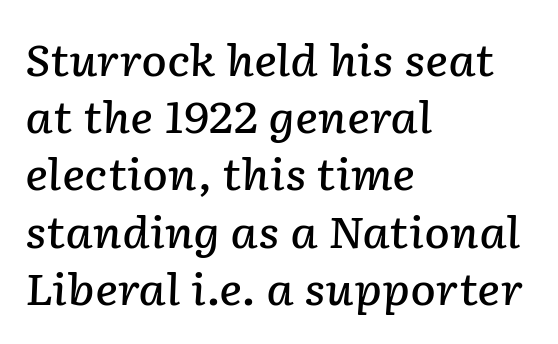
The glyphs look as if they've been sheared to an angle. The font is running at a semibold setting, under full bold. Honestly, there is no underline to notice here at all. All the whitespace from short lines collects on the right. Nobody touched the tracking dial on this one.
